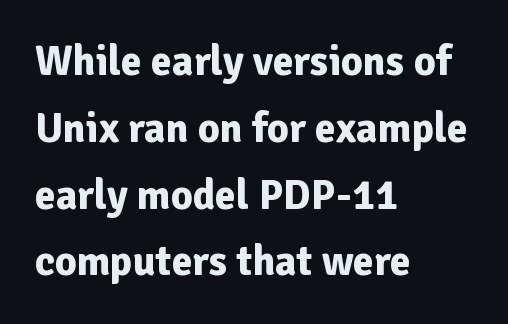
Q: Is the text bold? A: Yes.
Q: Is the text italic (slanted)? A: No, it is upright.
Q: Is the typeface a serif or a sans-serif typeface? A: Sans-serif.
Q: Is the text underlined? A: No.
Q: How is the paragraph aligned? A: Left-aligned.
Q: Is the spacing between letters normal or unusually wide? A: Normal.
Q: Is the spacing between lines tight, normal or loose? A: Normal.
Q: Width (condensed, normal, or wide)? A: Normal.
Q: Stroke contrast? A: Low.
Q: x-height? A: Medium.
Q: Monospaced? A: No.
